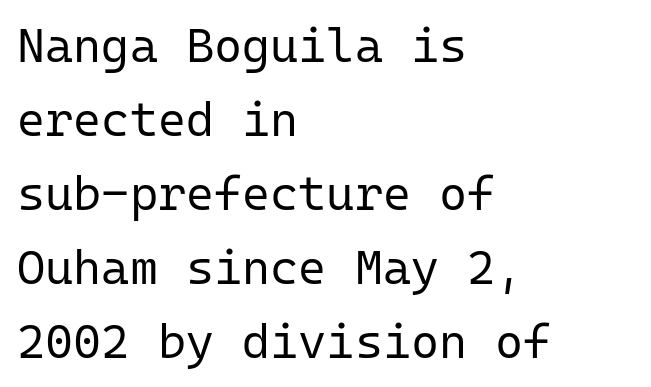
The paragraph has a hard left edge and a soft right edge. Look at the tracking — it's just the regular setting, nothing added. Posture: vertical. Looks like terminal output: every glyph gets an equal slot.
